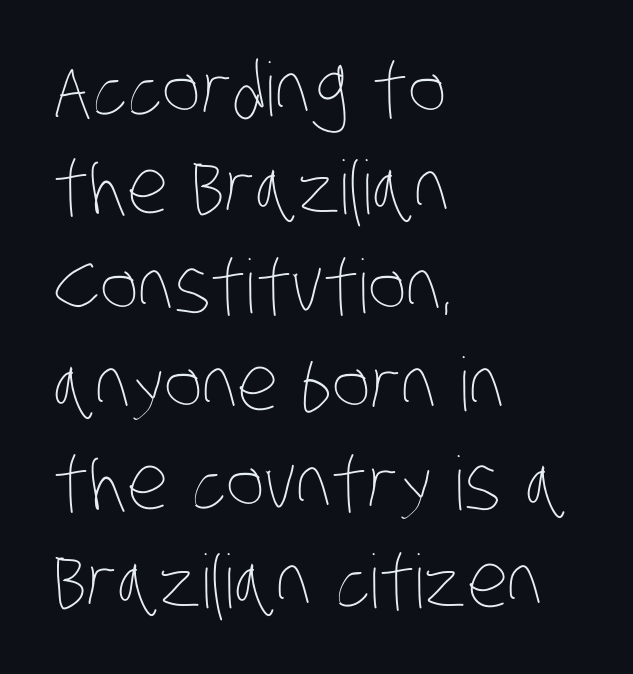
The image shows 74 px thin, condensed type; set left-aligned, normal line spacing (1.33x), normal letter spacing, not underlined; low stroke contrast and a large x-height.
